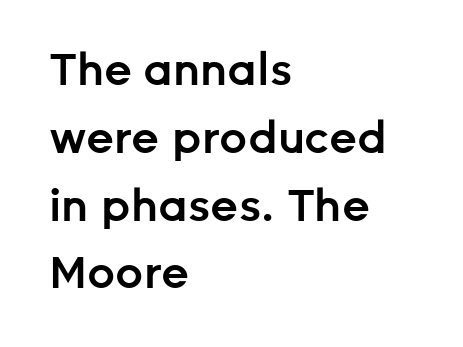
{"serif": "no", "italic": "no", "bold": "semi", "weight": "semibold", "width": "normal", "stroke_contrast": "low", "x_height": "medium", "monospaced": "no", "underline": "no", "align": "left", "line_spacing": "normal", "line_spacing_ratio": 1.54, "letter_spacing": "normal", "letter_spacing_em": 0.0, "glyph_px": 44}
